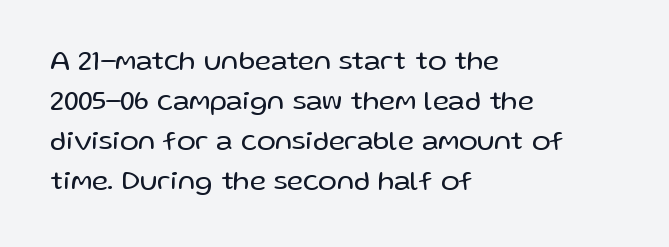
Q: Is the text bold? A: No.
Q: Is the text italic (slanted)? A: No, it is upright.
Q: Is the typeface a serif or a sans-serif typeface? A: Sans-serif.
Q: Is the text underlined? A: No.
Q: How is the paragraph aligned? A: Left-aligned.
Q: Is the spacing between letters normal or unusually wide? A: Normal.
Q: Is the spacing between lines tight, normal or loose? A: Normal.
Q: Width (condensed, normal, or wide)? A: Normal.
Q: Stroke contrast? A: Low.
Q: x-height? A: Medium.
Q: Monospaced? A: No.
